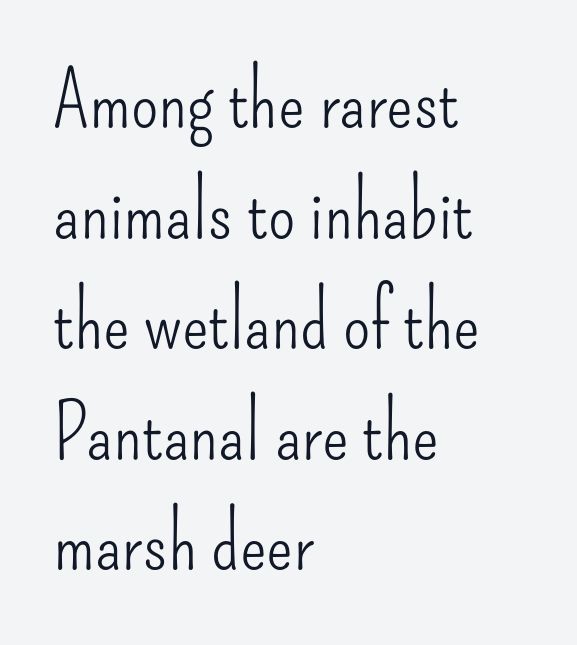
Underlining? Definitely not there. The horizontal fit of the characters is conventional and even. The face looks like a standard text weight, possibly lighter. The axis of the letterforms is exactly vertical.
